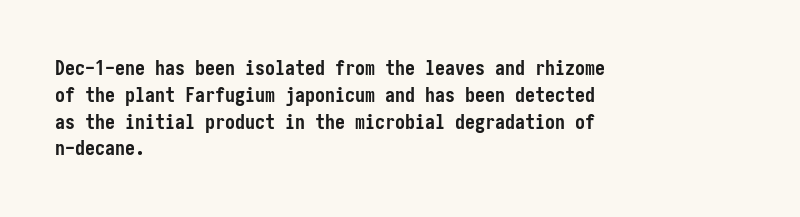
{"italic": "no", "bold": "yes", "underline": "no", "align": "left", "line_spacing": "normal", "line_spacing_ratio": 1.34, "letter_spacing": "normal", "letter_spacing_em": 0.0, "glyph_px": 20}
